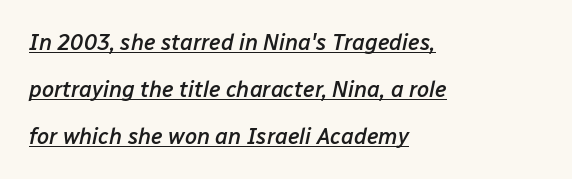
{"italic": "yes", "lean": "right", "slant_degrees": 12, "bold": "semi", "underline": "yes", "align": "left", "line_spacing": "loose", "line_spacing_ratio": 2.13, "letter_spacing": "normal", "letter_spacing_em": 0.0, "glyph_px": 22}
